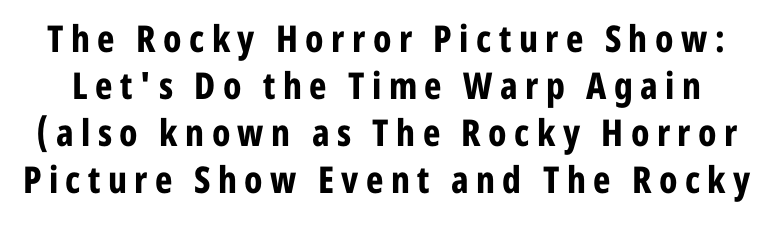
{"serif": "no", "italic": "no", "bold": "yes", "weight": "bold", "width": "condensed", "stroke_contrast": "low", "x_height": "medium", "monospaced": "no", "underline": "no", "line_spacing": "normal", "line_spacing_ratio": 1.27, "letter_spacing": "wide", "letter_spacing_em": 0.2, "glyph_px": 37}
